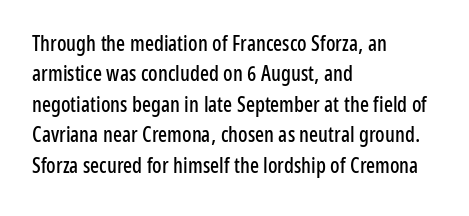
{"italic": "no", "underline": "no", "align": "left", "line_spacing": "normal", "line_spacing_ratio": 1.45, "letter_spacing": "normal", "letter_spacing_em": 0.0, "glyph_px": 21}
